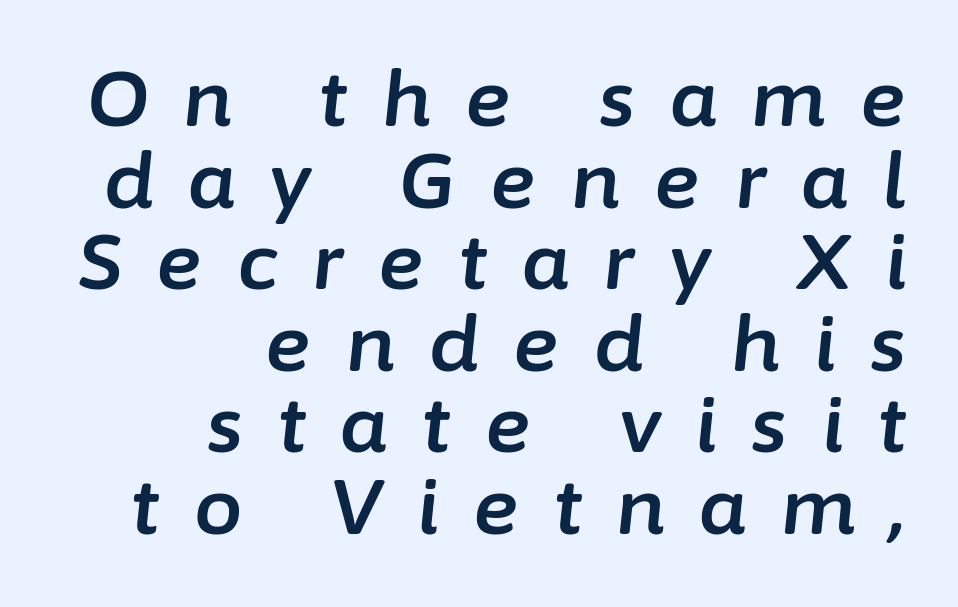
Q: Is the text italic (slanted)? A: Yes, it leans right by about 6 degrees.
Q: Is the text underlined? A: No.
Q: How is the paragraph aligned? A: Right-aligned.
Q: Is the spacing between letters normal or unusually wide? A: Unusually wide.
Q: Is the spacing between lines tight, normal or loose? A: Tight.
Q: Width (condensed, normal, or wide)? A: Normal.
Q: Stroke contrast? A: Low.
Q: x-height? A: Medium.
Q: Monospaced? A: No.
